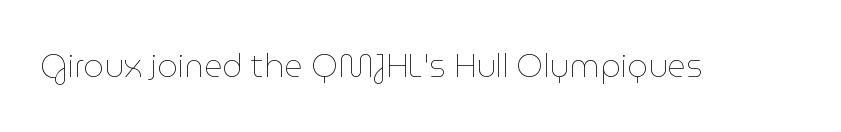
Characters remain perfectly vertical along every line. No chunkiness to these letters — they're not bold. You could not count columns in this text — the font is proportionally spaced. The gap between lines stays unmarked. This sample uses plain, unmodified letter spacing.
